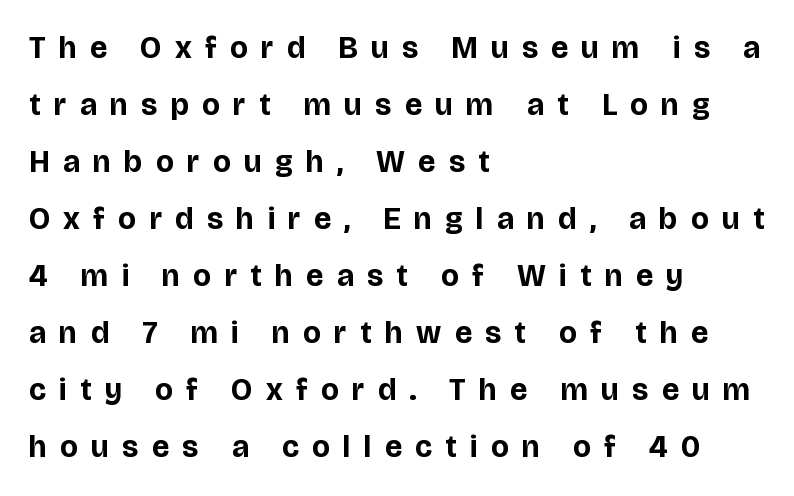
{"serif": "no", "italic": "no", "bold": "yes", "weight": "bold", "width": "normal", "stroke_contrast": "low", "x_height": "large", "monospaced": "no", "underline": "no", "align": "left", "line_spacing_ratio": 1.84, "letter_spacing": "wide", "letter_spacing_em": 0.43, "glyph_px": 31}
